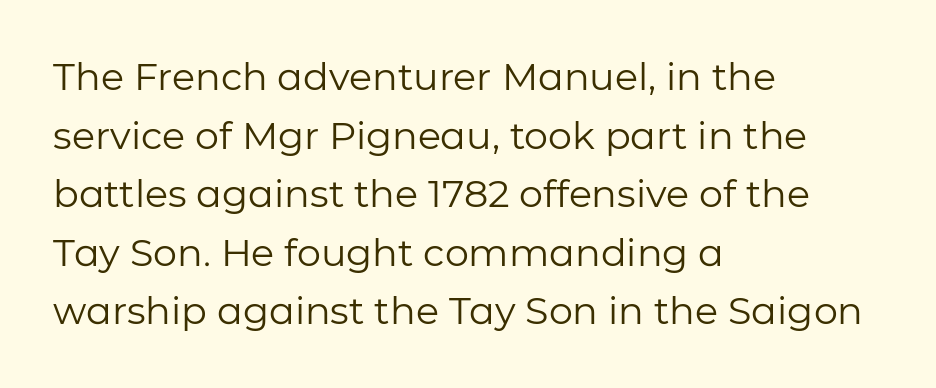
The image shows 38 px regular-weight sans-serif type, upright; set left-aligned, normal line spacing (1.54x), normal letter spacing, not underlined; low stroke contrast and a medium x-height.
